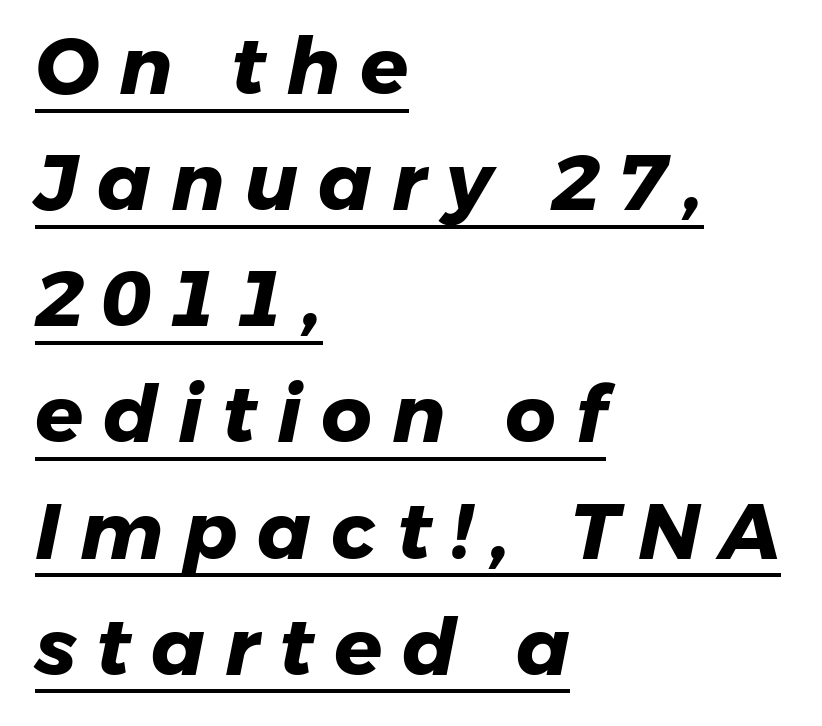
The image shows 79 px heavy sans-serif type; set left-aligned, normal line spacing (1.47x), unusually wide letter spacing (+0.25 em), underlined; low stroke contrast and a medium x-height.
